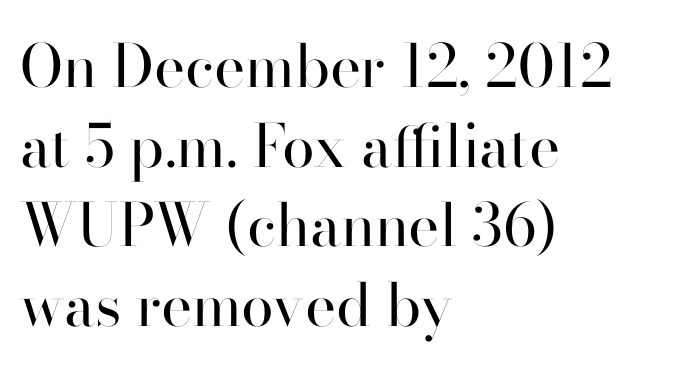
The image shows 59 px regular-weight sans-serif type, upright; set left-aligned, normal line spacing (1.35x), normal letter spacing, not underlined; high stroke contrast and a small x-height.
